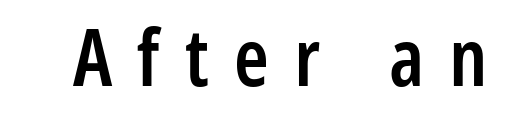
If you drew a line through each stem, it would be perfectly vertical. The letters are semibold — heavier than regular but short of a full bold. Proportional: the letters do not fall into vertical columns. The passage shown has open, widely tracked lettering throughout. Each row of text sits above clean, open space. Each letter's strokes conclude bluntly, with no projecting serifs.
